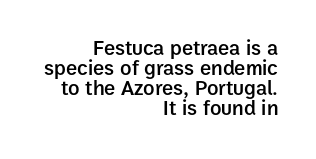
{"italic": "no", "bold": "semi", "underline": "no", "align": "right", "line_spacing": "tight", "line_spacing_ratio": 0.96, "letter_spacing": "normal", "letter_spacing_em": 0.0, "glyph_px": 21}
